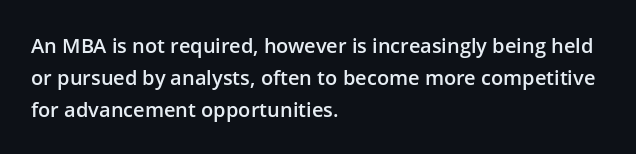
The image shows 20 px text type, upright; set left-aligned, normal line spacing (1.59x), normal letter spacing, not underlined.
